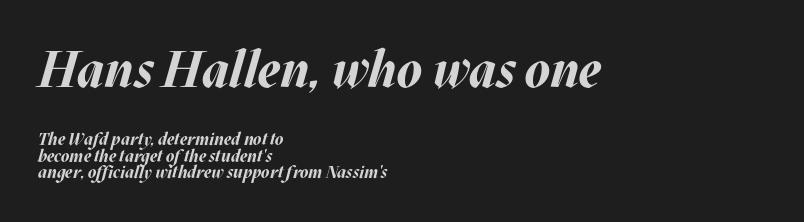
Q: Is the text bold? A: Yes.
Q: Is the text italic (slanted)? A: Yes, it leans right by about 17 degrees.
Q: Is the text underlined? A: No.
Q: How is the paragraph aligned? A: Left-aligned.
Q: Is the spacing between letters normal or unusually wide? A: Normal.
Q: Is the spacing between lines tight, normal or loose? A: Tight.
Q: Which block of text is set in a larger size, the first (top) or the second (bottom)? A: The first (top) one.
Q: Width (condensed, normal, or wide)? A: Normal.
Q: Stroke contrast? A: Medium.
Q: x-height? A: Large.
Q: Monospaced? A: No.
